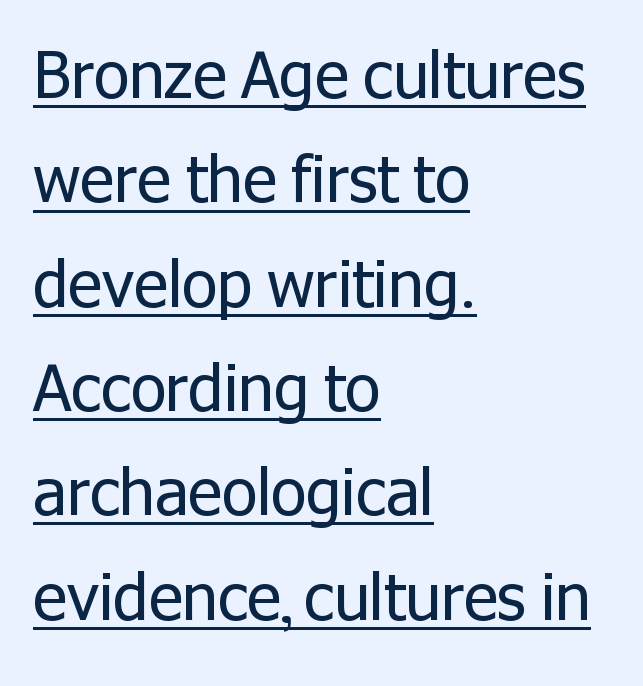
The font sits on the lighter half of the weight spectrum, regular included. If you measured baseline to baseline, you'd find a middling distance. Stroke terminals: plain, sans-serif. Like a heading marked for emphasis, these lines bear an underscore. The passage shown is typed in a proportional face where columns would drift.
